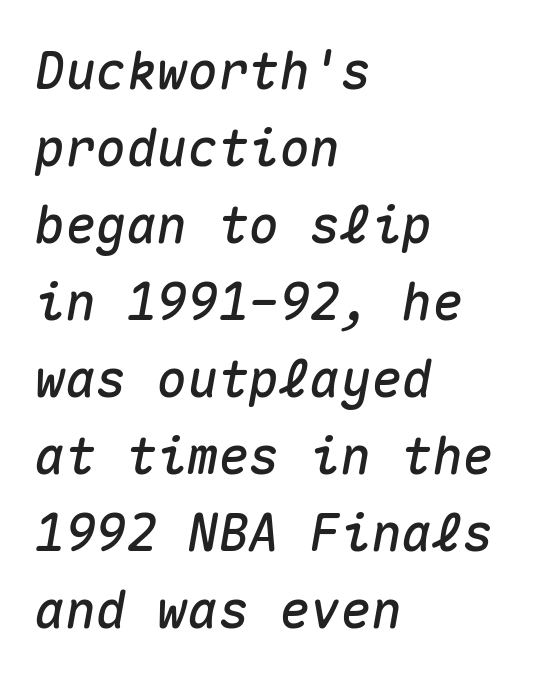
This sample uses an oblique cut, with every glyph tilted off the vertical. Successive baselines arrive at the customary interval. Does the copy run flush right? No — it runs flush left. Note the uniform advance width — an 'i' takes as much space as an 'm'. A typesetter would call this zero additional tracking. Honestly, there is no underline to notice here at all.
